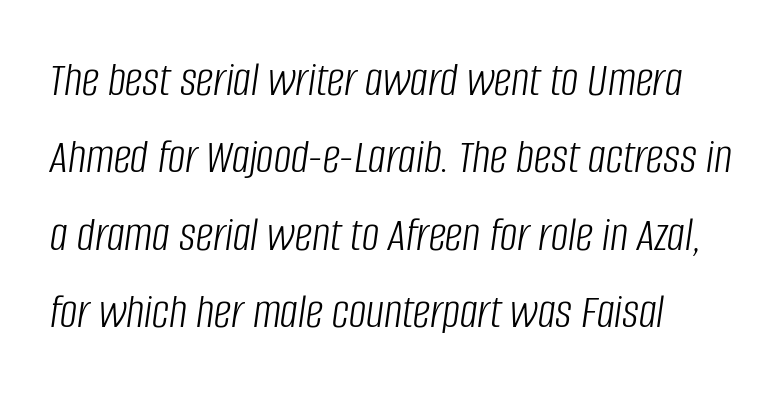
The image shows 49 px light, condensed type, italic (leaning right); set normal line spacing (1.58x), normal letter spacing, not underlined; low stroke contrast and a large x-height.
